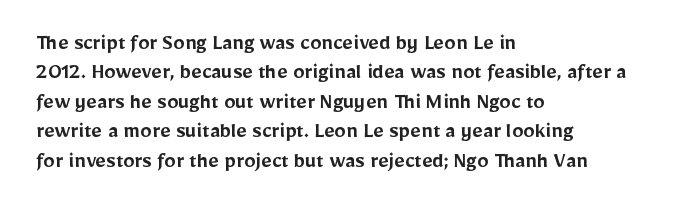
{"italic": "no", "bold": "semi", "underline": "no", "align": "left", "line_spacing": "normal", "line_spacing_ratio": 1.28, "letter_spacing": "normal", "letter_spacing_em": 0.0, "glyph_px": 23}
